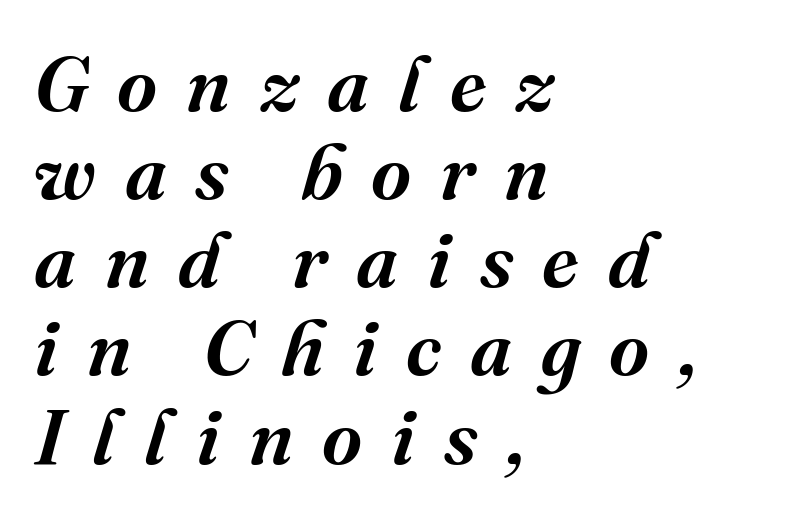
Q: Is the text bold? A: Semi-bold.
Q: Is the text italic (slanted)? A: Yes, it leans right by about 16 degrees.
Q: Is the typeface a serif or a sans-serif typeface? A: Serif.
Q: Is the text underlined? A: No.
Q: How is the paragraph aligned? A: Left-aligned.
Q: Is the spacing between letters normal or unusually wide? A: Unusually wide.
Q: Is the spacing between lines tight, normal or loose? A: Tight.
Q: Width (condensed, normal, or wide)? A: Normal.
Q: Stroke contrast? A: Medium.
Q: x-height? A: Medium.
Q: Monospaced? A: No.
